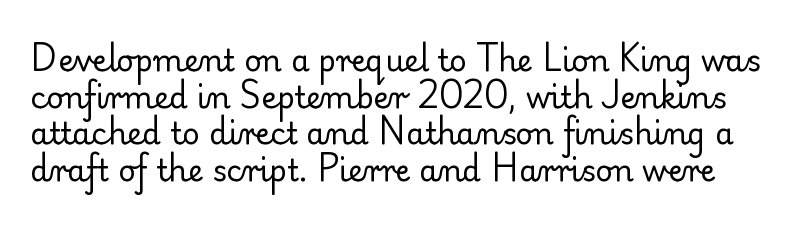
{"serif": "yes", "italic": "no", "bold": "no", "weight": "regular", "width": "normal", "stroke_contrast": "low", "x_height": "small", "monospaced": "no", "underline": "no", "line_spacing_ratio": 1.22, "letter_spacing": "normal", "letter_spacing_em": 0.0, "glyph_px": 30}
